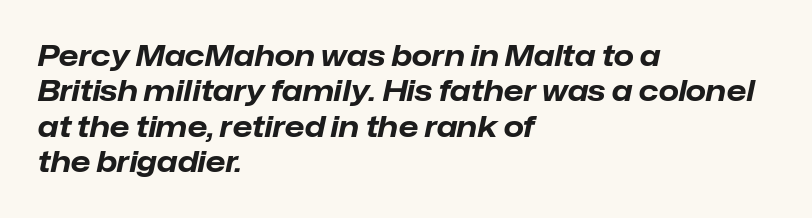
This is heavy type, rendered in bold. Students, note that the glyphs here touch the page at normal intervals. The letters are slanted; this is an italic face. The rendering uses natural spacing where letterforms have individual widths.
